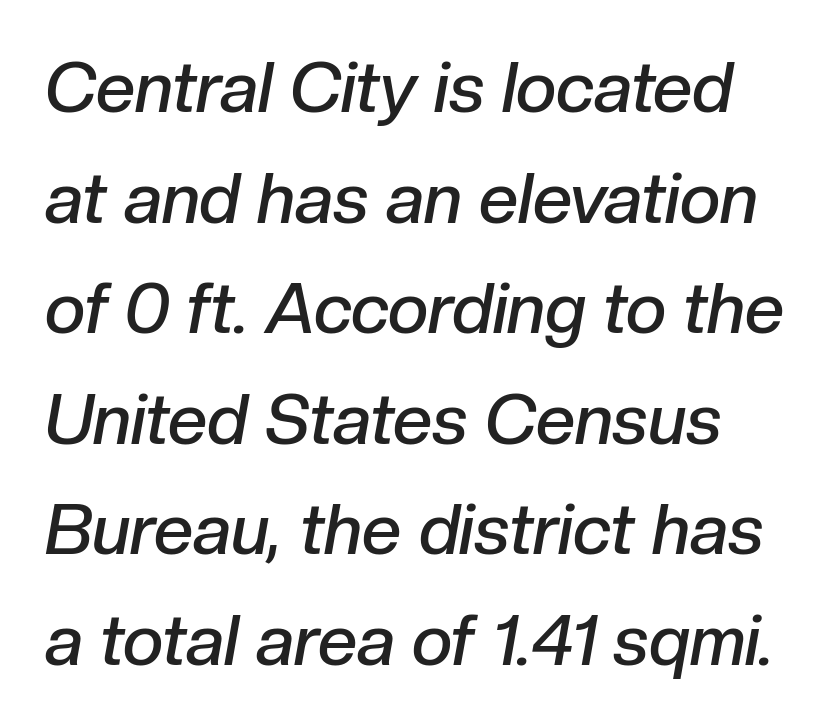
A typesetter would call this leading conventional body-copy spacing. Each letter keeps its own natural width here, so spacing adapts to shape. Caption: standard tracking, unaltered. The gap between lines stays unmarked. This sample uses an oblique cut, with every glyph tilted off the vertical.
